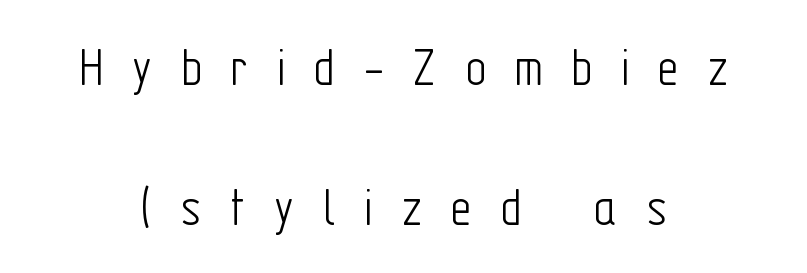
Q: Is the text bold? A: No.
Q: Is the text italic (slanted)? A: No, it is upright.
Q: Is the typeface a serif or a sans-serif typeface? A: Sans-serif.
Q: Is the text underlined? A: No.
Q: How is the paragraph aligned? A: Centered.
Q: Is the spacing between letters normal or unusually wide? A: Unusually wide.
Q: Is the spacing between lines tight, normal or loose? A: Loose.
Q: Width (condensed, normal, or wide)? A: Condensed.
Q: Stroke contrast? A: Low.
Q: x-height? A: Medium.
Q: Monospaced? A: No.
